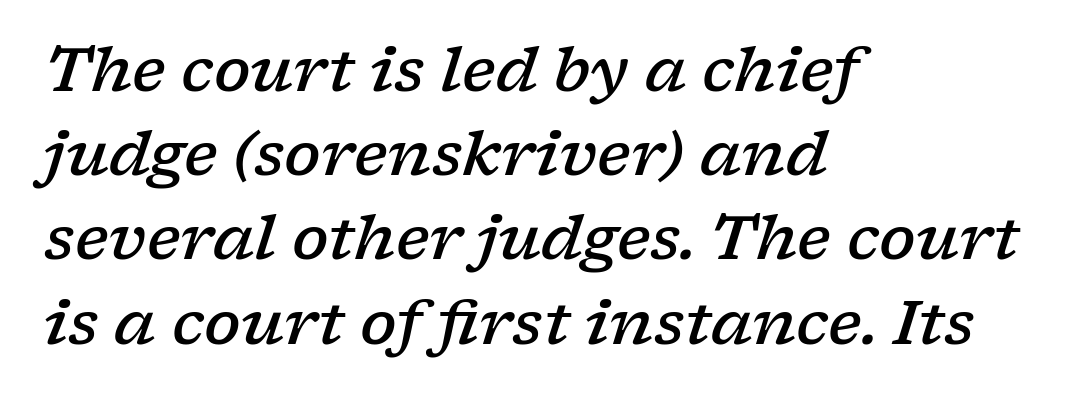
{"serif": "yes", "italic": "yes", "lean": "right", "slant_degrees": 17, "bold": "semi", "weight": "semibold", "width": "wide", "stroke_contrast": "low", "x_height": "medium", "monospaced": "no", "underline": "no", "align": "left", "line_spacing": "normal", "line_spacing_ratio": 1.38, "letter_spacing": "normal", "letter_spacing_em": 0.0, "glyph_px": 61}
